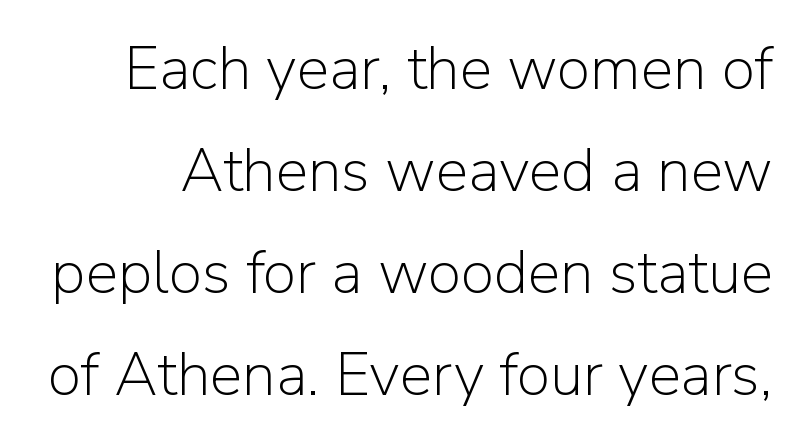
Weight class: somewhere from thin through regular. A typesetter would call this leading conventional body-copy spacing. The typography opts for an upright posture over an oblique one. Is this a fixed-width face? No — the glyphs have proportional, varying widths.
